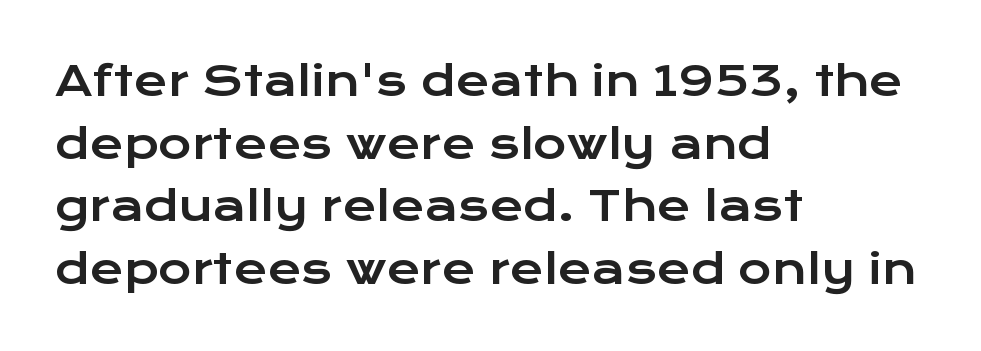
The image shows 41 px wide sans-serif type, upright; set left-aligned, normal line spacing (1.53x), normal letter spacing, not underlined; low stroke contrast and a medium x-height.
